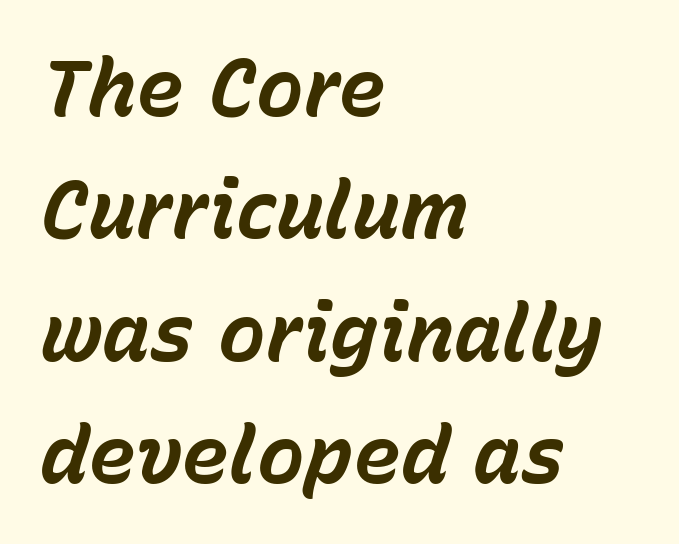
The vertical gap from one line to the next is medium. These lines carry a lot of weight — the face is fully bold. Is this a fixed-width face? No — the glyphs have proportional, varying widths. The gaps between neighbouring characters are ordinary and unremarkable. Every character sits at an angle, as italics do.
